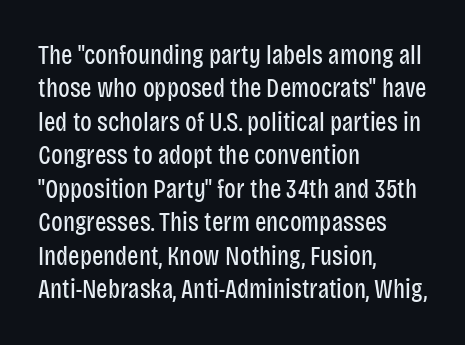
No letter is thick-stroked: the sample isn't bold. This rendering leaves character spacing at its baseline value. A bare baseline throughout the passage. Line beginnings align vertically; line endings do not. This sample uses an upright cut, with every glyph sitting square on the baseline.
